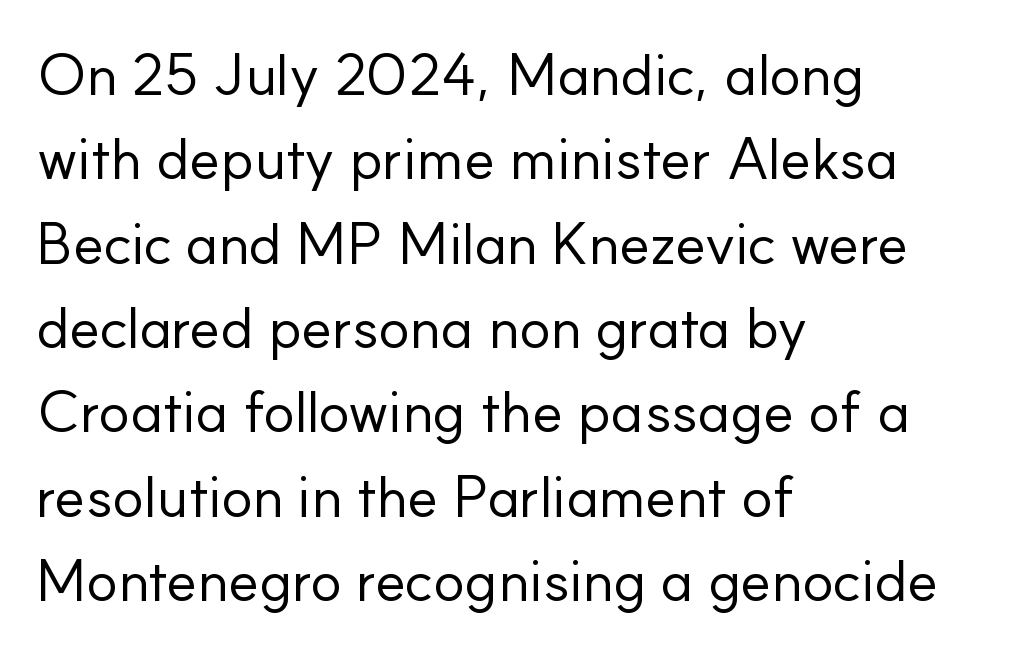
The image shows 59 px regular-weight sans-serif type, upright; set left-aligned, normal line spacing (1.43x), normal letter spacing, not underlined; low stroke contrast and a small x-height.
